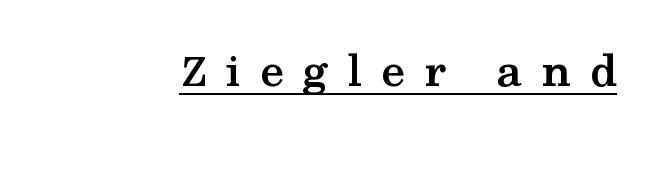
Q: Is the text bold? A: Yes.
Q: Is the text italic (slanted)? A: No, it is upright.
Q: Is the typeface a serif or a sans-serif typeface? A: Serif.
Q: Is the text underlined? A: Yes.
Q: Is the spacing between letters normal or unusually wide? A: Unusually wide.
Q: Width (condensed, normal, or wide)? A: Wide.
Q: Stroke contrast? A: Medium.
Q: x-height? A: Medium.
Q: Monospaced? A: No.
